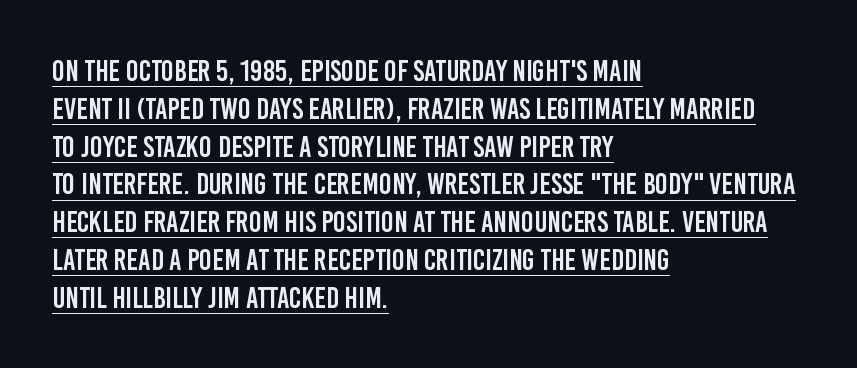
{"serif": "no", "italic": "no", "width": "condensed", "stroke_contrast": "low", "x_height": "large", "monospaced": "no", "underline": "yes", "align": "left", "line_spacing": "normal", "line_spacing_ratio": 1.26, "letter_spacing": "normal", "letter_spacing_em": 0.0, "glyph_px": 30}
